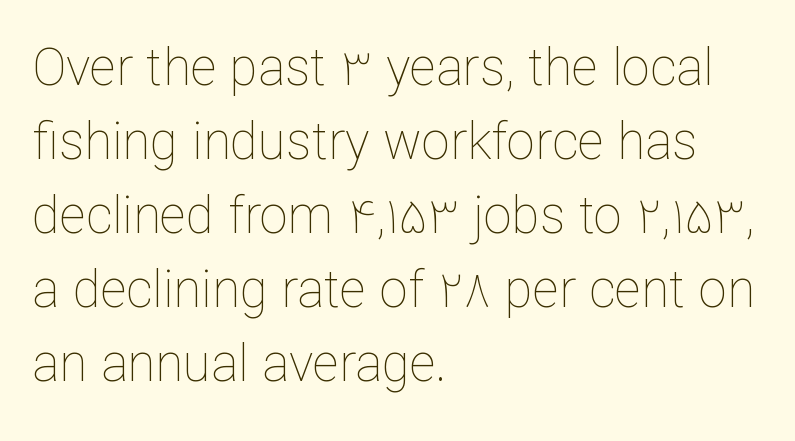
Q: Is the text bold? A: No.
Q: Is the text italic (slanted)? A: No, it is upright.
Q: Is the text underlined? A: No.
Q: How is the paragraph aligned? A: Left-aligned.
Q: Is the spacing between letters normal or unusually wide? A: Normal.
Q: Is the spacing between lines tight, normal or loose? A: Normal.
Q: Width (condensed, normal, or wide)? A: Normal.
Q: Stroke contrast? A: Low.
Q: x-height? A: Medium.
Q: Monospaced? A: No.
